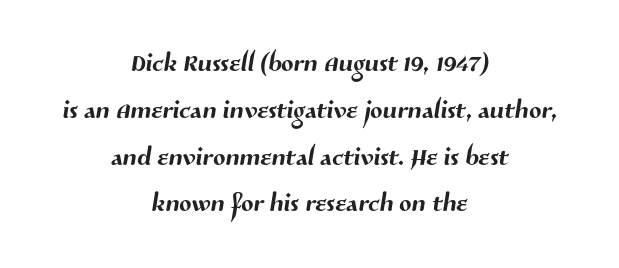
Clear beneath every line of the passage. Look at the tracking — it's just the regular setting, nothing added. The text block is weighted toward neither margin, spreading evenly from the middle. Here the designer chose a conventional face with non-uniform glyph widths. Horizontal bands of white between lines are of average thickness. A sans-serif font was chosen for this passage.
